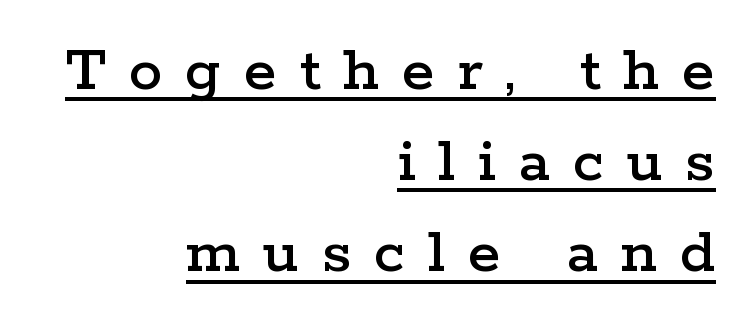
Q: Is the text italic (slanted)? A: No, it is upright.
Q: Is the typeface a serif or a sans-serif typeface? A: Serif.
Q: Is the text underlined? A: Yes.
Q: How is the paragraph aligned? A: Right-aligned.
Q: Is the spacing between letters normal or unusually wide? A: Unusually wide.
Q: Is the spacing between lines tight, normal or loose? A: Normal.
Q: Width (condensed, normal, or wide)? A: Wide.
Q: Stroke contrast? A: Low.
Q: x-height? A: Medium.
Q: Monospaced? A: No.
